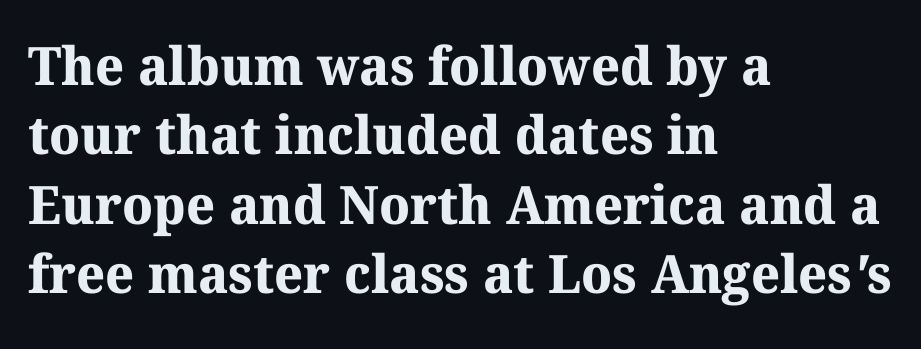
The gap between lines stays unmarked. A student would call this left alignment; a typographer would say flush left, rag right. Is this a fixed-width face? No — the glyphs have proportional, varying widths. Compared with typical body copy, the letter spacing here is the same. Leading matches the norm, producing a regular column. Regarding serifs, this sample has them.
